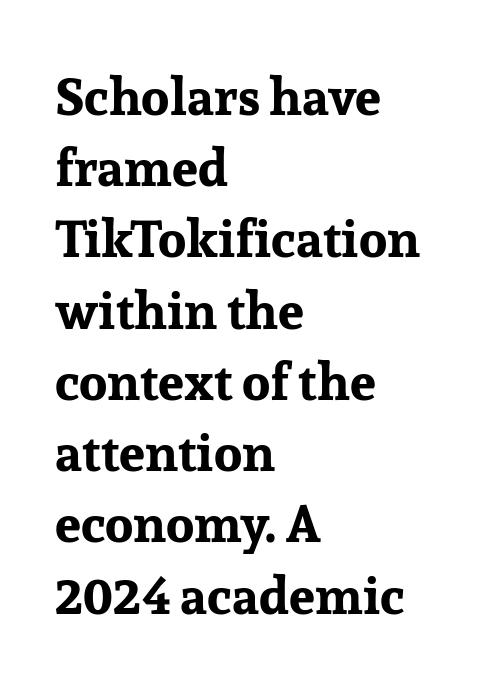
The image shows 52 px bold serif type, upright; set left-aligned, normal line spacing (1.37x), normal letter spacing, not underlined; low stroke contrast and a medium x-height.
